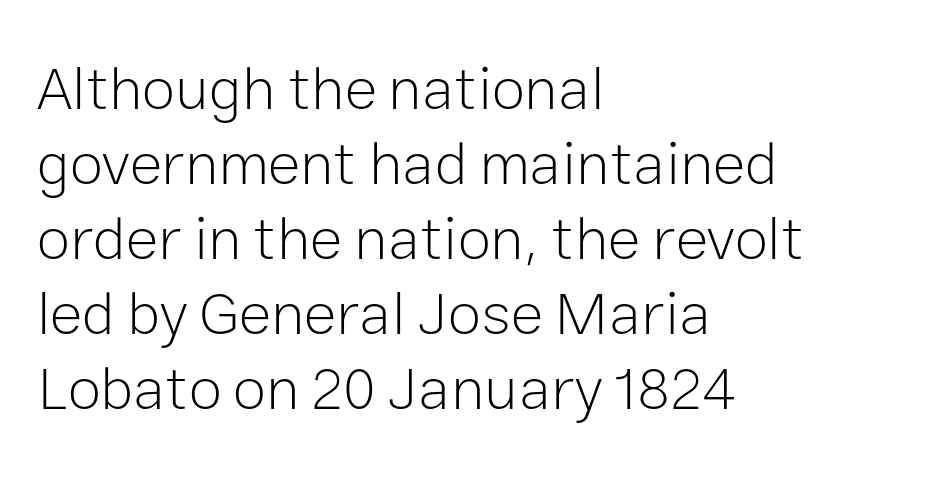
The image shows 61 px light sans-serif type, upright; set left-aligned, line spacing 1.23x, normal letter spacing, not underlined; low stroke contrast and a medium x-height.
